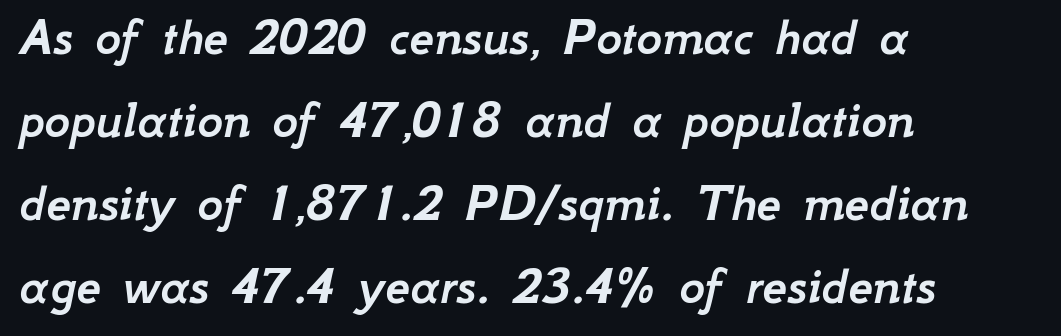
{"italic": "yes", "lean": "right", "slant_degrees": 12, "width": "normal", "stroke_contrast": "low", "x_height": "small", "monospaced": "no", "underline": "no", "align": "left", "line_spacing": "normal", "line_spacing_ratio": 1.51, "letter_spacing": "normal", "letter_spacing_em": 0.0, "glyph_px": 55}
